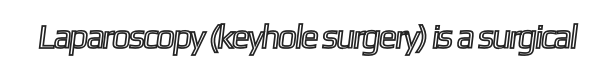
Descender tails drop into unmarked territory. Varying glyph widths throughout — classic text-font behaviour. Default kerning and tracking; the words read as compact shapes.
